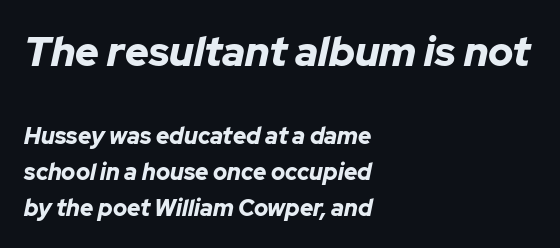
Q: Is the text bold? A: Yes.
Q: Is the text italic (slanted)? A: Yes, it leans right by about 12 degrees.
Q: Is the text underlined? A: No.
Q: How is the paragraph aligned? A: Left-aligned.
Q: Is the spacing between letters normal or unusually wide? A: Normal.
Q: Is the spacing between lines tight, normal or loose? A: Normal.
Q: Which block of text is set in a larger size, the first (top) or the second (bottom)? A: The first (top) one.
Q: Width (condensed, normal, or wide)? A: Normal.
Q: Stroke contrast? A: Low.
Q: x-height? A: Medium.
Q: Monospaced? A: No.
